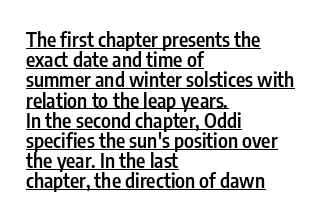
The image shows 20 px text type, upright; set left-aligned, tight line spacing (1.01x), normal letter spacing, underlined.
